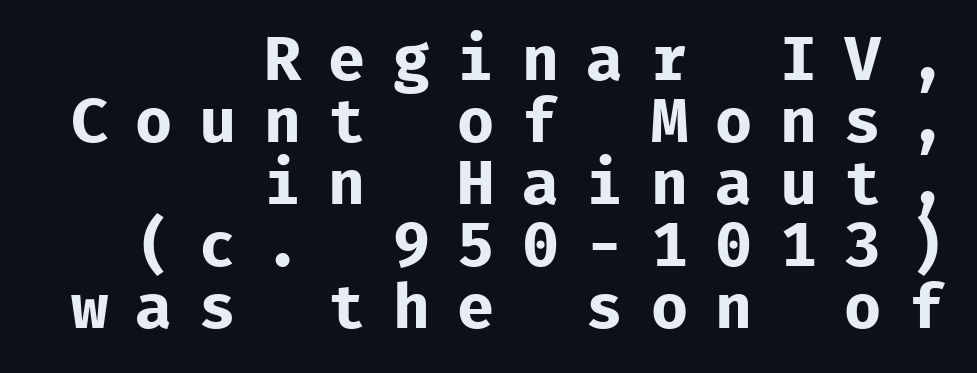
{"serif": "no", "italic": "no", "bold": "yes", "weight": "bold", "width": "normal", "stroke_contrast": "low", "x_height": "medium", "monospaced": "yes", "underline": "no", "align": "right", "line_spacing": "tight", "line_spacing_ratio": 1.0, "letter_spacing": "wide", "letter_spacing_em": 0.44, "glyph_px": 62}
